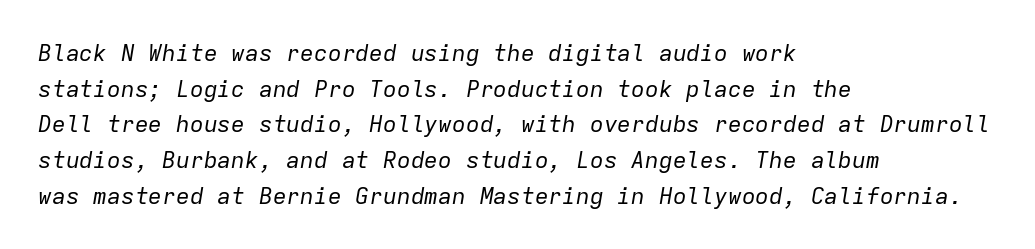
Q: Is the text bold? A: No.
Q: Is the text italic (slanted)? A: Yes, it leans right by about 9 degrees.
Q: Is the text underlined? A: No.
Q: How is the paragraph aligned? A: Left-aligned.
Q: Is the spacing between letters normal or unusually wide? A: Normal.
Q: Is the spacing between lines tight, normal or loose? A: Normal.
